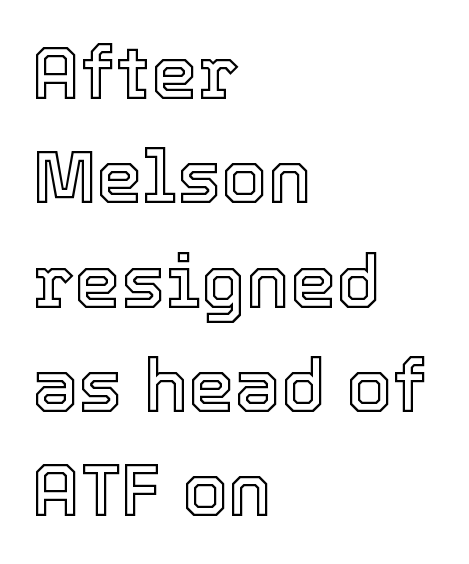
Q: Is the text italic (slanted)? A: No, it is upright.
Q: Is the text underlined? A: No.
Q: How is the paragraph aligned? A: Left-aligned.
Q: Is the spacing between letters normal or unusually wide? A: Normal.
Q: Is the spacing between lines tight, normal or loose? A: Normal.
Q: Width (condensed, normal, or wide)? A: Normal.
Q: x-height? A: Medium.
Q: Monospaced? A: No.
